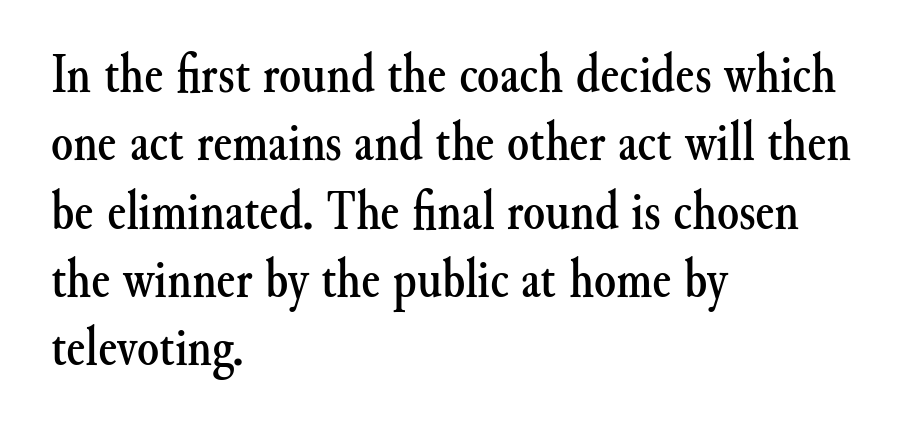
What stands out about the letter spacing? Nothing — it is the standard amount. Short and long lines alike share a common starting point at left. The area under the type is left untouched. Observe the serifs anchoring each vertical stroke in this sample.
